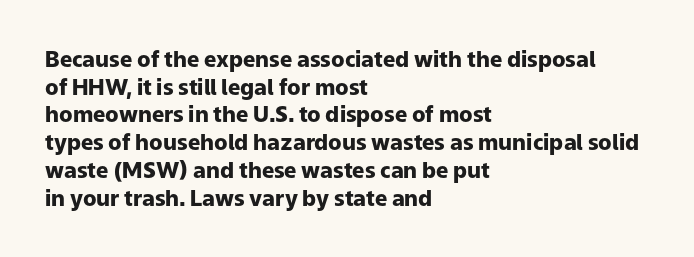
{"italic": "no", "bold": "yes", "underline": "no", "align": "left", "line_spacing": "normal", "line_spacing_ratio": 1.26, "letter_spacing": "normal", "letter_spacing_em": 0.0, "glyph_px": 22}
